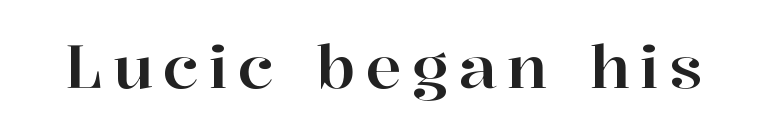
{"serif": "yes", "italic": "no", "width": "normal", "stroke_contrast": "high", "x_height": "medium", "monospaced": "no", "underline": "no", "glyph_px": 60}
